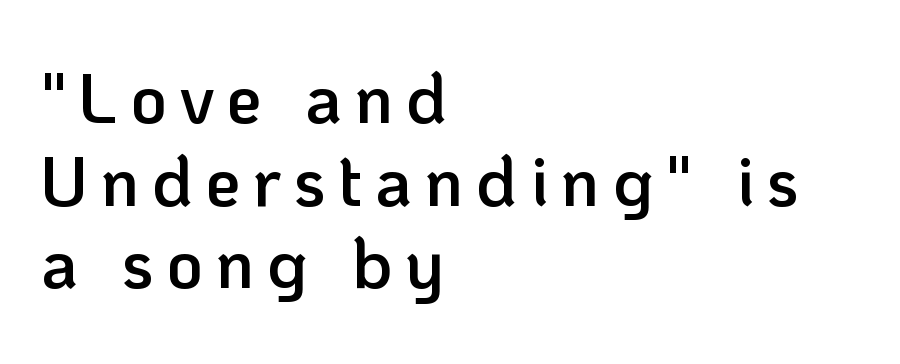
Q: Is the text bold? A: Semi-bold.
Q: Is the text italic (slanted)? A: No, it is upright.
Q: Is the typeface a serif or a sans-serif typeface? A: Sans-serif.
Q: Is the text underlined? A: No.
Q: How is the paragraph aligned? A: Left-aligned.
Q: Width (condensed, normal, or wide)? A: Normal.
Q: Stroke contrast? A: Low.
Q: x-height? A: Medium.
Q: Monospaced? A: No.
